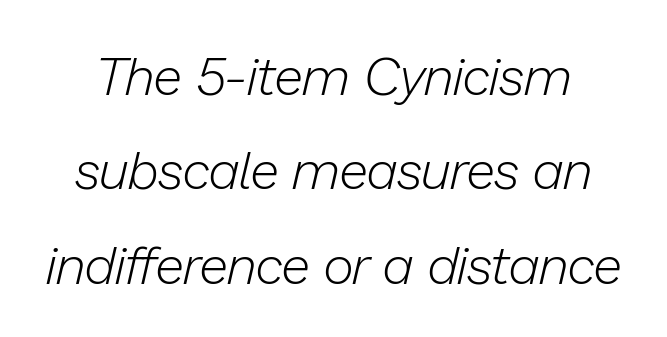
The image shows 53 px light type, italic (leaning right); set line spacing 1.78x, normal letter spacing, not underlined; low stroke contrast and a medium x-height.
